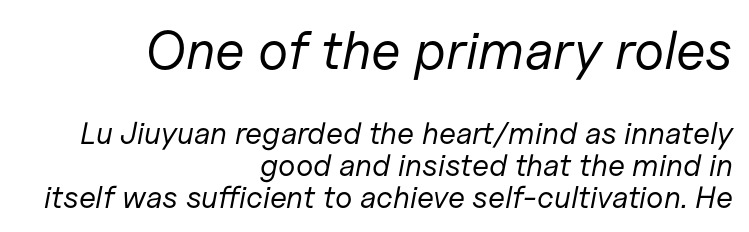
{"italic": "yes", "lean": "right", "slant_degrees": 11, "bold": "no", "weight": "regular", "width": "normal", "stroke_contrast": "low", "x_height": "medium", "monospaced": "no", "underline": "no", "align": "right", "line_spacing": "tight", "line_spacing_ratio": 1.02, "letter_spacing": "normal", "letter_spacing_em": 0.0, "larger_block": "first", "size_ratio": 1.74, "glyph_px": 54}
